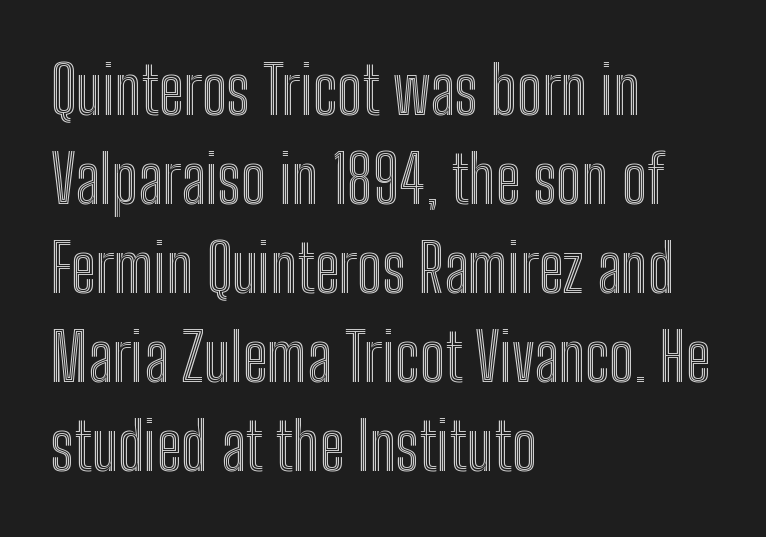
Q: Is the text italic (slanted)? A: No, it is upright.
Q: Is the text underlined? A: No.
Q: How is the paragraph aligned? A: Left-aligned.
Q: Is the spacing between letters normal or unusually wide? A: Normal.
Q: Is the spacing between lines tight, normal or loose? A: Normal.
Q: Width (condensed, normal, or wide)? A: Condensed.
Q: x-height? A: Medium.
Q: Monospaced? A: No.
